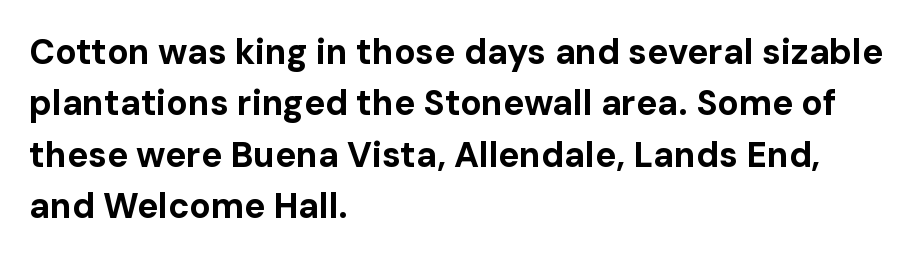
The line texture is even and compact thanks to regular tracking. A typesetter would mark this as roman, not italic. Looks like regular typesetting: each glyph gets only the width it needs. The designer left line spacing at the default. Set as a true bold cut, around the 700 mark. Plain, unruled lines of type.
